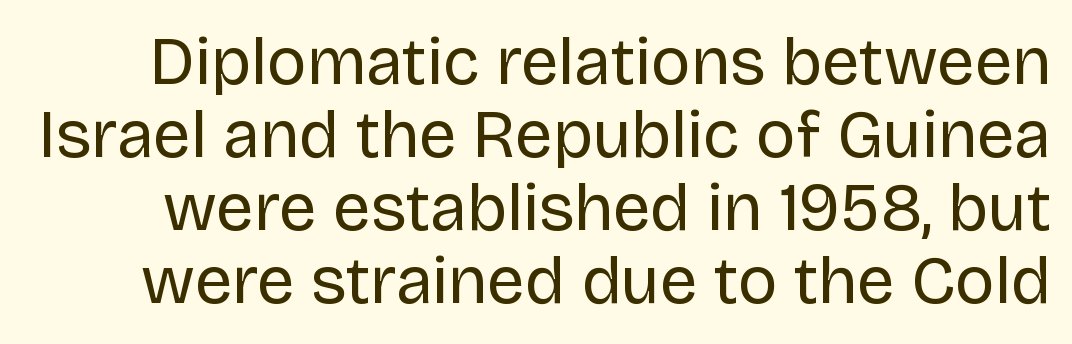
{"serif": "no", "italic": "no", "bold": "no", "weight": "regular", "width": "normal", "stroke_contrast": "low", "x_height": "large", "monospaced": "no", "underline": "no", "line_spacing": "tight", "line_spacing_ratio": 1.09, "letter_spacing": "normal", "letter_spacing_em": 0.0, "glyph_px": 67}
